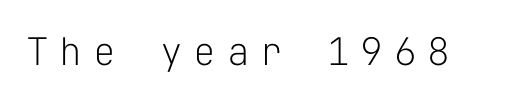
The image shows 38 px light sans-serif type, upright, monospaced; set unusually wide letter spacing (+0.28 em), not underlined; low stroke contrast and a medium x-height.
